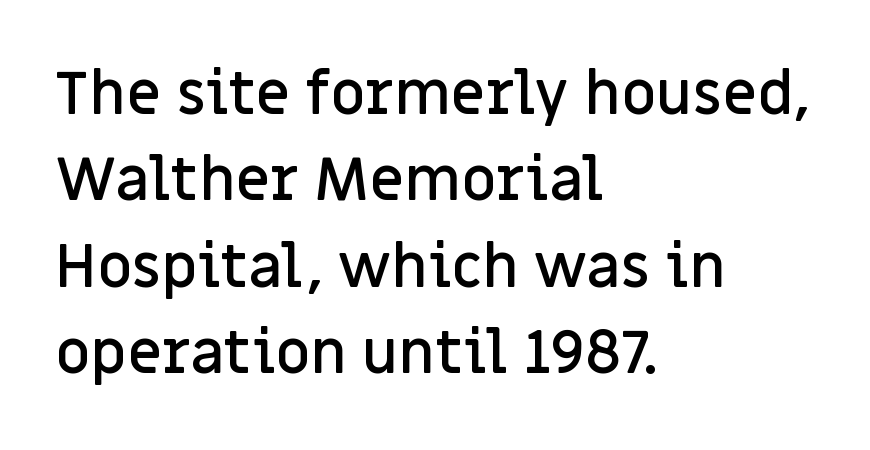
{"serif": "no", "italic": "no", "bold": "semi", "weight": "semibold", "width": "normal", "stroke_contrast": "low", "x_height": "large", "monospaced": "no", "underline": "no", "align": "left", "line_spacing": "normal", "line_spacing_ratio": 1.44, "letter_spacing": "normal", "letter_spacing_em": 0.0, "glyph_px": 60}
